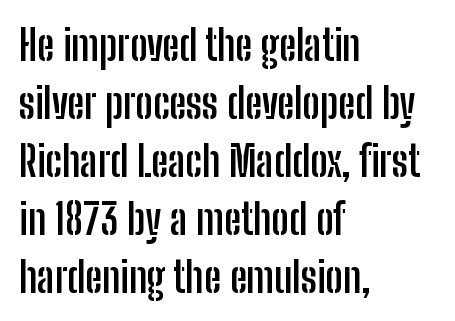
Q: Is the text bold? A: Yes.
Q: Is the text italic (slanted)? A: No, it is upright.
Q: Is the typeface a serif or a sans-serif typeface? A: Sans-serif.
Q: Is the text underlined? A: No.
Q: How is the paragraph aligned? A: Left-aligned.
Q: Is the spacing between letters normal or unusually wide? A: Normal.
Q: Is the spacing between lines tight, normal or loose? A: Normal.
Q: Width (condensed, normal, or wide)? A: Condensed.
Q: Stroke contrast? A: Low.
Q: x-height? A: Medium.
Q: Monospaced? A: No.
